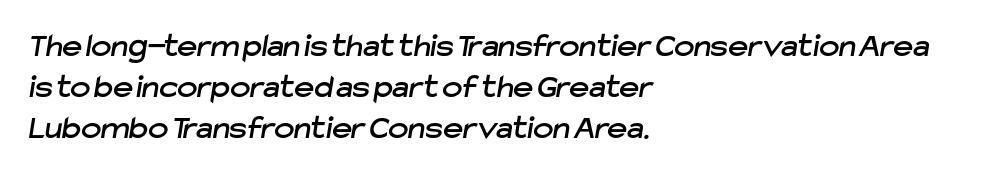
{"serif": "no", "width": "normal", "stroke_contrast": "low", "x_height": "medium", "monospaced": "no", "underline": "no", "align": "left", "line_spacing_ratio": 1.21, "letter_spacing": "normal", "letter_spacing_em": 0.0, "glyph_px": 34}
